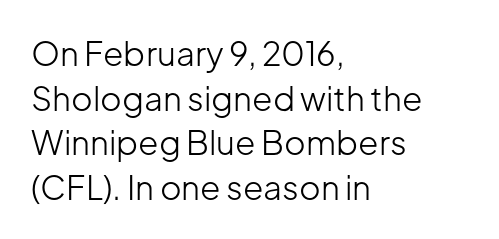
Q: Is the text bold? A: No.
Q: Is the text italic (slanted)? A: No, it is upright.
Q: Is the typeface a serif or a sans-serif typeface? A: Sans-serif.
Q: Is the text underlined? A: No.
Q: How is the paragraph aligned? A: Left-aligned.
Q: Is the spacing between letters normal or unusually wide? A: Normal.
Q: Is the spacing between lines tight, normal or loose? A: Normal.
Q: Width (condensed, normal, or wide)? A: Normal.
Q: Stroke contrast? A: Low.
Q: x-height? A: Medium.
Q: Monospaced? A: No.
